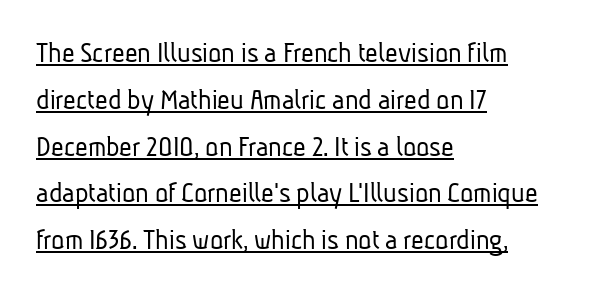
The image shows 31 px light, condensed sans-serif type; set left-aligned, normal line spacing (1.51x), normal letter spacing, underlined; low stroke contrast and a medium x-height.
